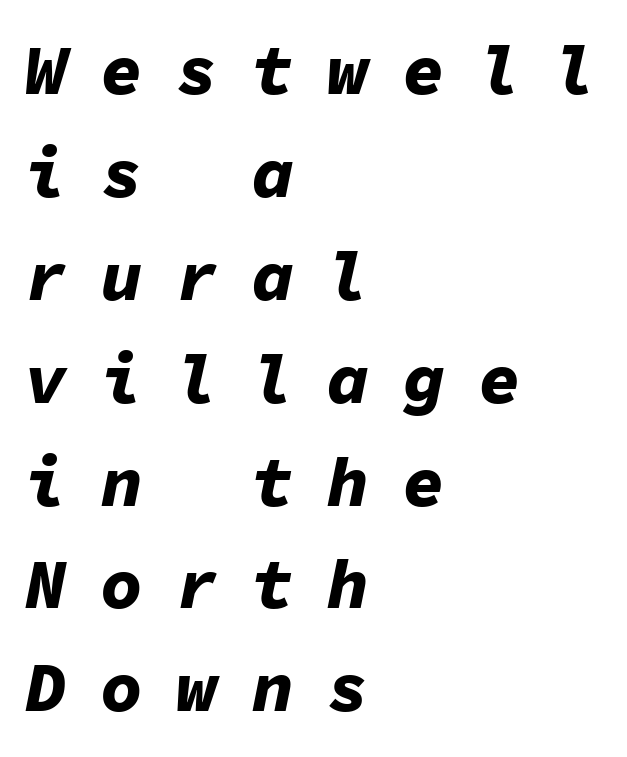
{"italic": "yes", "lean": "right", "slant_degrees": 11, "bold": "yes", "weight": "bold", "width": "normal", "stroke_contrast": "low", "x_height": "medium", "monospaced": "yes", "underline": "no", "align": "left", "line_spacing": "normal", "line_spacing_ratio": 1.47, "letter_spacing": "wide", "letter_spacing_em": 0.48, "glyph_px": 70}
